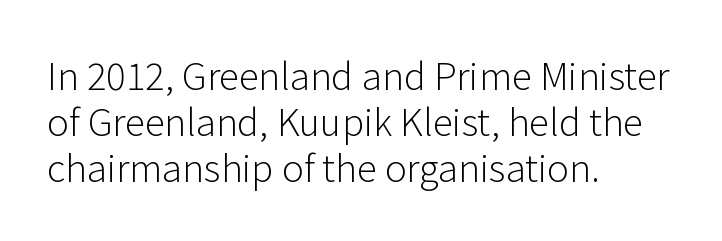
The image shows 37 px light sans-serif type, upright; set left-aligned, normal line spacing (1.25x), normal letter spacing, not underlined; low stroke contrast and a medium x-height.
